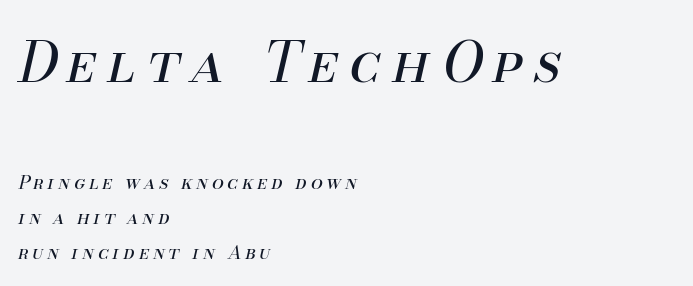
Q: Is the text bold? A: No.
Q: Is the text italic (slanted)? A: Yes, it leans right by about 13 degrees.
Q: Is the text underlined? A: No.
Q: How is the paragraph aligned? A: Left-aligned.
Q: Is the spacing between letters normal or unusually wide? A: Unusually wide.
Q: Which block of text is set in a larger size, the first (top) or the second (bottom)? A: The first (top) one.
Q: Width (condensed, normal, or wide)? A: Normal.
Q: Stroke contrast? A: Medium.
Q: x-height? A: Small.
Q: Monospaced? A: No.
